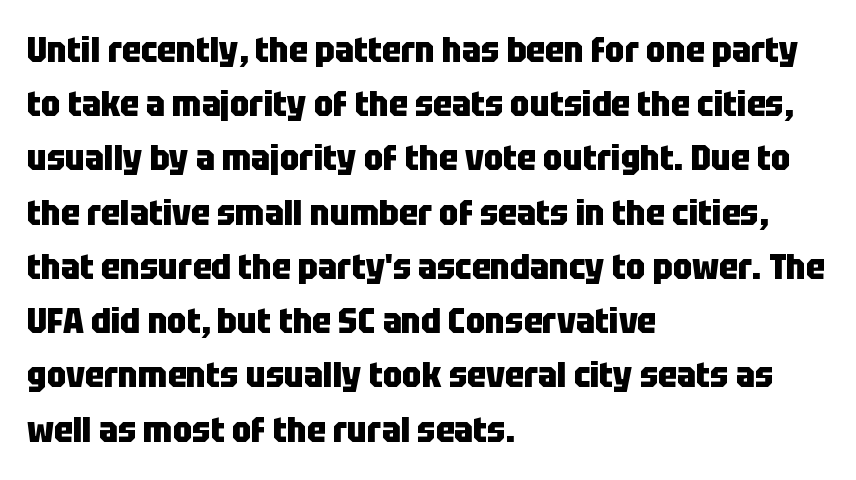
How are the letters spaced? Ordinarily, with no added tracking. These lines are composed in type without serifs. Decoration check: the copy has no underline. Is the type bold? Yes — the strokes are clearly thick and heavy. Visually the block forms a straight wall on the left and a jagged coastline on the right.
